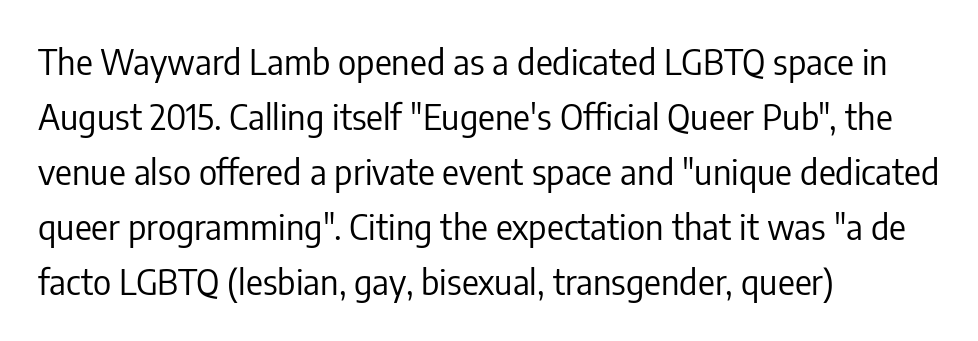
{"serif": "no", "italic": "no", "bold": "no", "weight": "regular", "width": "condensed", "stroke_contrast": "low", "x_height": "medium", "monospaced": "no", "underline": "no", "align": "left", "line_spacing": "normal", "line_spacing_ratio": 1.57, "letter_spacing": "normal", "letter_spacing_em": 0.0, "glyph_px": 35}
